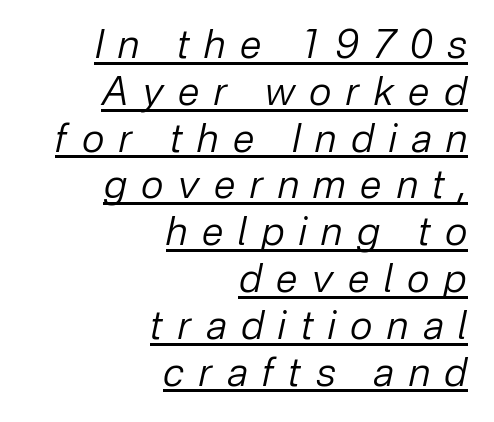
A typesetter would call this heavily tracked-out type. Compared with ordinary roman type, these characters are visibly tilted. Note the varied advance widths — an 'i' is clearly narrower than an 'm'. This sample carries an underscore along the baseline area. In CSS terms this would be text-align: right.
